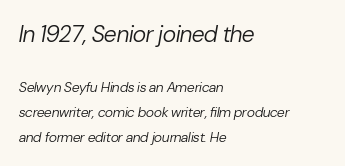
Q: Is the text bold? A: No.
Q: Is the text italic (slanted)? A: Yes, it leans right by about 10 degrees.
Q: Is the text underlined? A: No.
Q: How is the paragraph aligned? A: Left-aligned.
Q: Is the spacing between letters normal or unusually wide? A: Normal.
Q: Which block of text is set in a larger size, the first (top) or the second (bottom)? A: The first (top) one.
